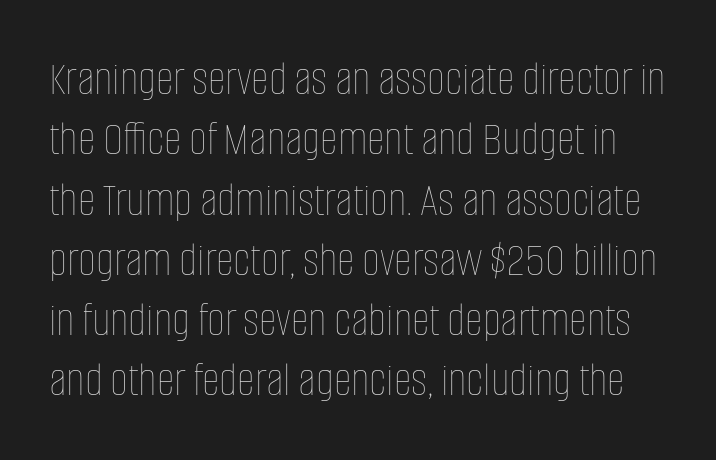
{"italic": "no", "bold": "no", "weight": "thin", "width": "condensed", "stroke_contrast": "low", "x_height": "large", "monospaced": "no", "underline": "no", "line_spacing_ratio": 1.23, "letter_spacing": "normal", "letter_spacing_em": 0.0, "glyph_px": 49}
